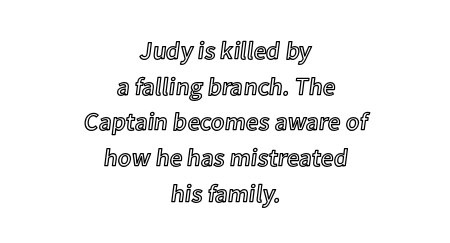
The image shows 25 px text type; set centered, normal line spacing (1.43x), normal letter spacing, not underlined.
